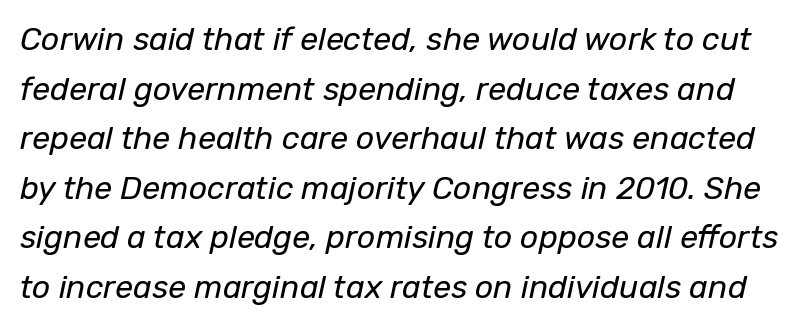
The area under the type is left untouched. You can tell it's italic because the verticals aren't actually vertical. Tracking here is standard; glyphs follow each other at the usual distance. Here the designer chose a conventional face with non-uniform glyph widths.
